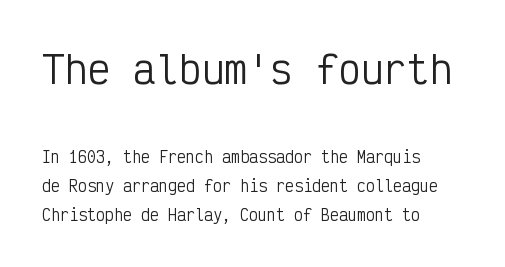
Horizontally, the lines are justified to the leading edge only. The letters march in equal steps, a hallmark of fixed-pitch type. No chunkiness to these letters — they're not bold. You can tell from the bare stems that sans-serif type was used.
